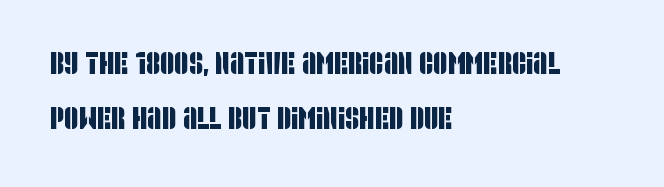
Q: Is the typeface a serif or a sans-serif typeface? A: Sans-serif.
Q: Is the text underlined? A: No.
Q: How is the paragraph aligned? A: Left-aligned.
Q: Is the spacing between letters normal or unusually wide? A: Normal.
Q: Width (condensed, normal, or wide)? A: Condensed.
Q: Stroke contrast? A: Low.
Q: x-height? A: Large.
Q: Monospaced? A: No.
